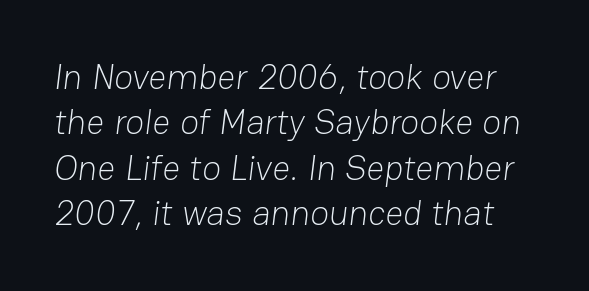
{"serif": "no", "bold": "no", "weight": "light", "width": "normal", "stroke_contrast": "low", "x_height": "medium", "monospaced": "no", "underline": "no", "line_spacing": "normal", "line_spacing_ratio": 1.3, "letter_spacing": "normal", "letter_spacing_em": 0.0, "glyph_px": 35}
